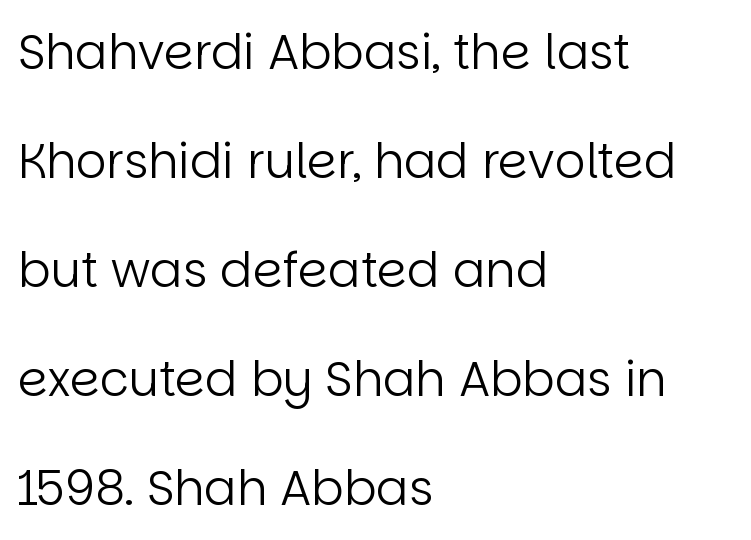
Q: Is the text bold? A: No.
Q: Is the text italic (slanted)? A: No, it is upright.
Q: Is the typeface a serif or a sans-serif typeface? A: Sans-serif.
Q: Is the text underlined? A: No.
Q: How is the paragraph aligned? A: Left-aligned.
Q: Is the spacing between letters normal or unusually wide? A: Normal.
Q: Is the spacing between lines tight, normal or loose? A: Loose.
Q: Width (condensed, normal, or wide)? A: Normal.
Q: Stroke contrast? A: Low.
Q: x-height? A: Large.
Q: Monospaced? A: No.
